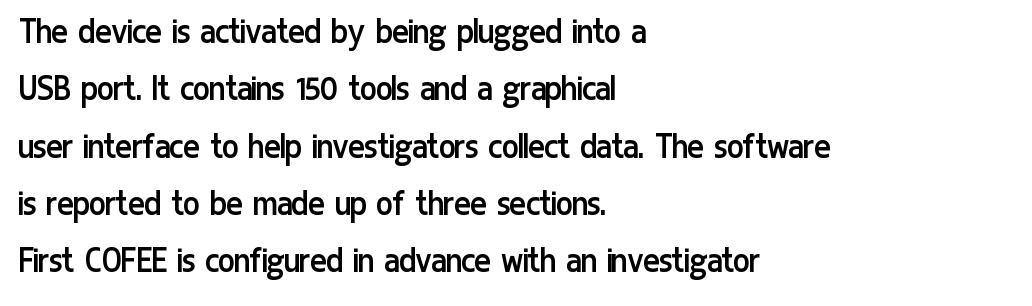
The area under the type is left untouched. Rows of type keep a routine distance in the vertical direction. Tall strokes in this sample are plumb rather than angled. These lines are rendered in a variable-pitch font. Observe the absence of serifs on each vertical stroke in this sample. Caption: face not bold, strokes unweighted.
